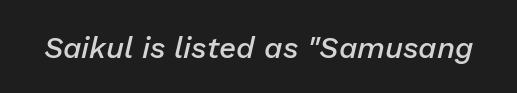
The characters look somewhat weighty, a semibold short of true bold. There is no visible air inserted between adjacent glyphs. These lines are rendered in a variable-pitch font. This is oblique type, the kind used for emphasis or titles.
